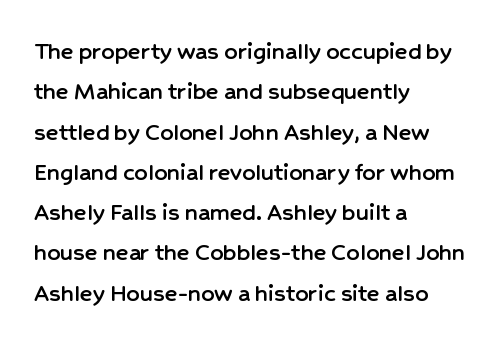
This rendering uses left alignment, leaving the right contour irregular. The vertical gap from one line to the next is medium. The space beneath each line is pristine and unruled. Does extra space separate the letters? No, they use regular spacing. Every character sits straight up, as roman type does.
